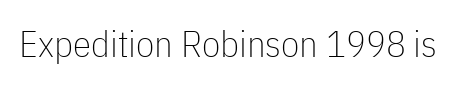
Think of a printed novel: that variable character pitch is what you see here. Posture: straight, roman, zero tilt. Look at the bottom of the vertical strokes: they stop flat, with no serifs. A clean baseline with only descenders dipping below it. On a weight scale, this lands at 450 or below. Between one letter and the next there's only the usual sliver of space.
